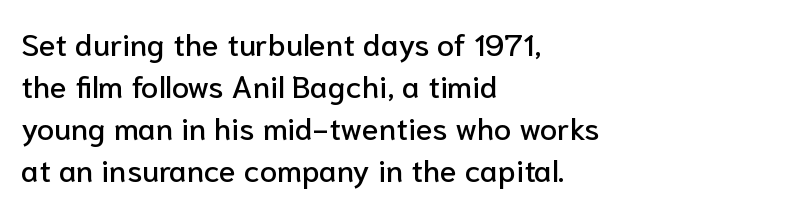
{"serif": "no", "italic": "no", "width": "normal", "stroke_contrast": "low", "x_height": "medium", "monospaced": "no", "underline": "no", "align": "left", "line_spacing": "normal", "line_spacing_ratio": 1.35, "letter_spacing": "normal", "letter_spacing_em": 0.0, "glyph_px": 31}
